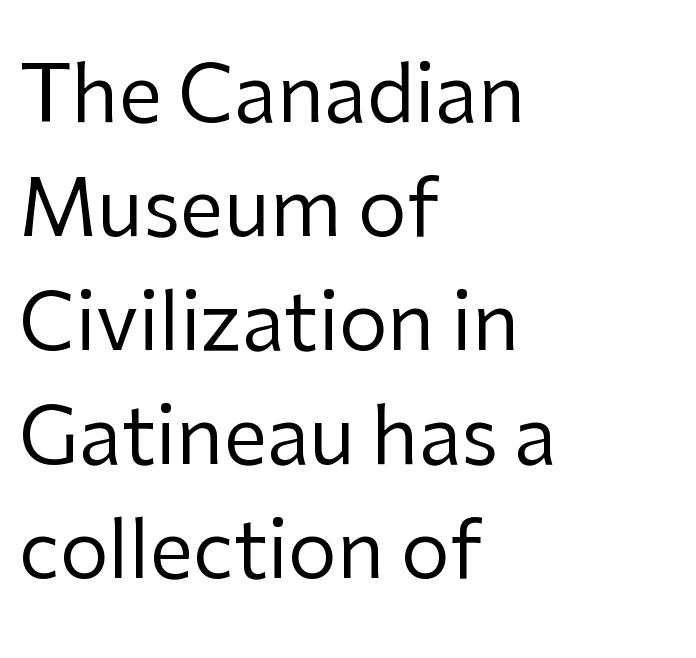
The image shows 78 px regular-weight sans-serif type, upright; set left-aligned, normal line spacing (1.46x), normal letter spacing, not underlined; low stroke contrast and a medium x-height.
